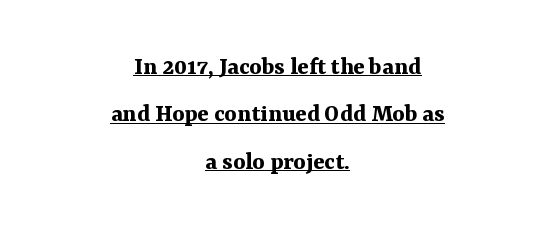
{"italic": "no", "bold": "yes", "underline": "yes", "align": "center", "line_spacing_ratio": 1.82, "letter_spacing": "normal", "letter_spacing_em": 0.0, "glyph_px": 26}
